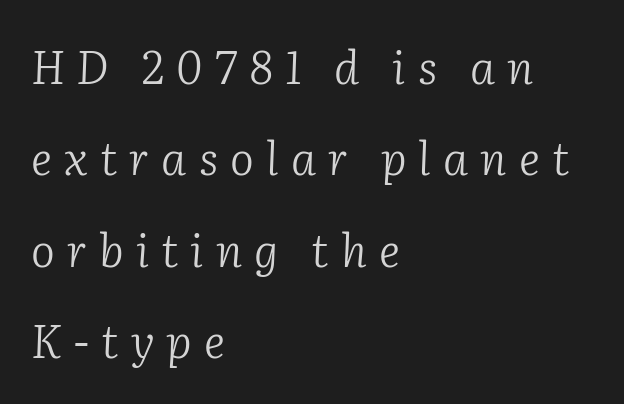
{"serif": "yes", "italic": "yes", "lean": "right", "slant_degrees": 2, "bold": "no", "weight": "light", "width": "normal", "stroke_contrast": "low", "x_height": "medium", "monospaced": "no", "underline": "no", "align": "left", "line_spacing": "loose", "line_spacing_ratio": 2.03, "letter_spacing": "wide", "letter_spacing_em": 0.27, "glyph_px": 45}
